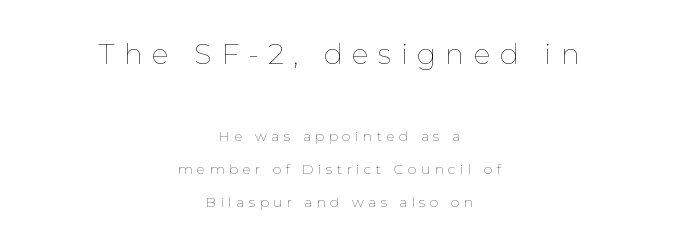
Q: Is the text bold? A: No.
Q: Is the text italic (slanted)? A: No, it is upright.
Q: Is the text underlined? A: No.
Q: How is the paragraph aligned? A: Centered.
Q: Is the spacing between letters normal or unusually wide? A: Unusually wide.
Q: Is the spacing between lines tight, normal or loose? A: Loose.
Q: Which block of text is set in a larger size, the first (top) or the second (bottom)? A: The first (top) one.
Q: Width (condensed, normal, or wide)? A: Normal.
Q: Stroke contrast? A: Low.
Q: x-height? A: Medium.
Q: Monospaced? A: No.
